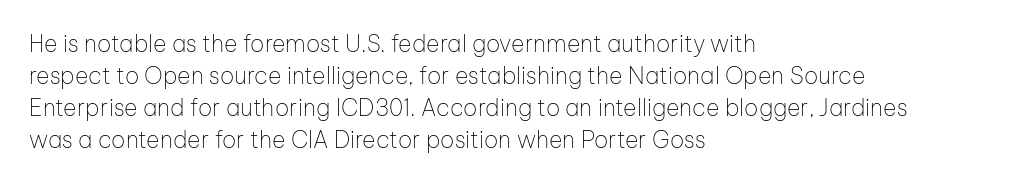
The image shows 23 px text type, upright; set left-aligned, normal line spacing (1.39x), normal letter spacing, not underlined.
